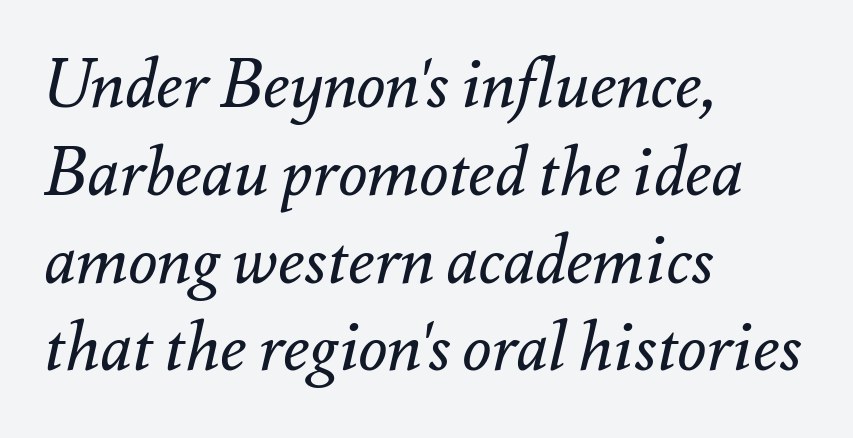
{"italic": "yes", "lean": "right", "slant_degrees": 12, "bold": "no", "weight": "regular", "width": "normal", "stroke_contrast": "medium", "x_height": "small", "monospaced": "no", "underline": "no", "align": "left", "line_spacing": "normal", "line_spacing_ratio": 1.31, "letter_spacing": "normal", "letter_spacing_em": 0.0, "glyph_px": 67}
